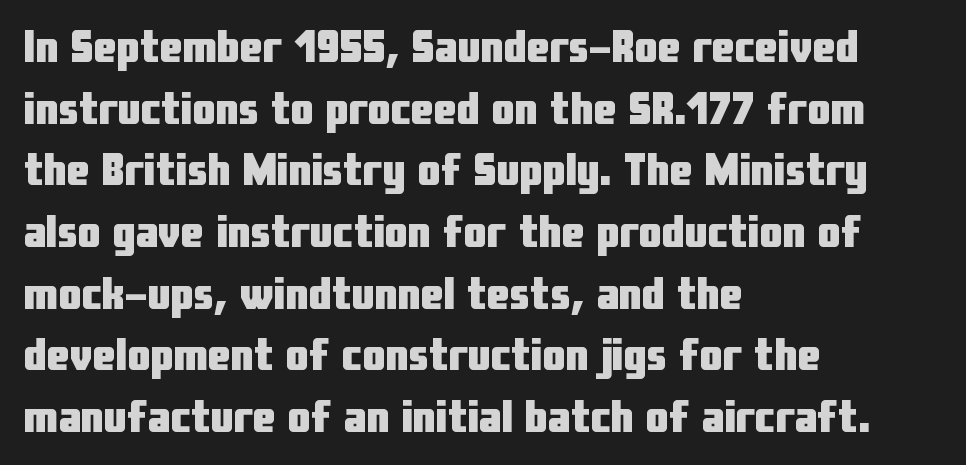
Q: Is the text bold? A: Yes.
Q: Is the text italic (slanted)? A: No, it is upright.
Q: Is the typeface a serif or a sans-serif typeface? A: Sans-serif.
Q: Is the text underlined? A: No.
Q: How is the paragraph aligned? A: Left-aligned.
Q: Is the spacing between letters normal or unusually wide? A: Normal.
Q: Is the spacing between lines tight, normal or loose? A: Normal.
Q: Width (condensed, normal, or wide)? A: Condensed.
Q: Stroke contrast? A: Low.
Q: x-height? A: Medium.
Q: Monospaced? A: No.
